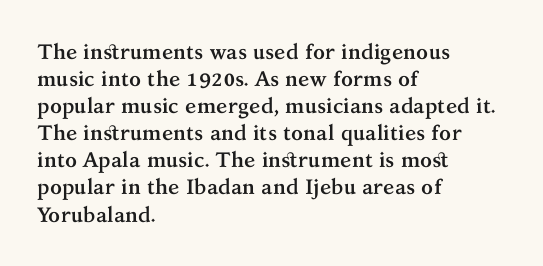
The image shows 21 px bold type, upright; set left-aligned, normal line spacing (1.29x), normal letter spacing, not underlined.
